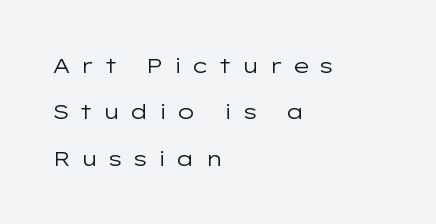
{"italic": "no", "bold": "no", "underline": "no", "align": "left", "line_spacing": "loose", "line_spacing_ratio": 2.21, "letter_spacing": "wide", "letter_spacing_em": 0.44, "glyph_px": 21}
